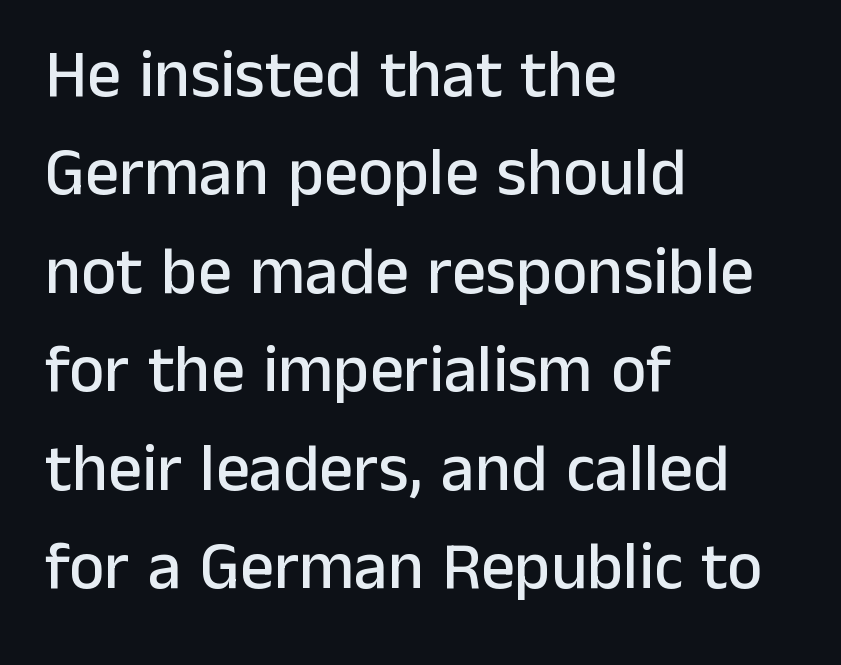
The image shows 67 px sans-serif type, upright; set left-aligned, normal line spacing (1.47x), normal letter spacing, not underlined; low stroke contrast and a medium x-height.
